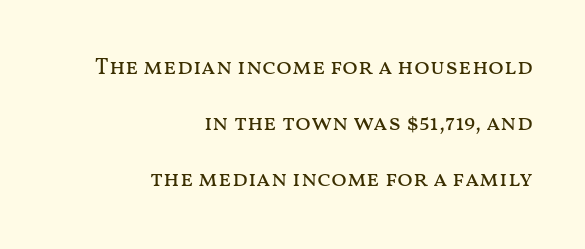
{"italic": "no", "bold": "no", "underline": "no", "align": "right", "line_spacing": "loose", "line_spacing_ratio": 2.43, "letter_spacing": "normal", "letter_spacing_em": 0.0, "glyph_px": 23}
